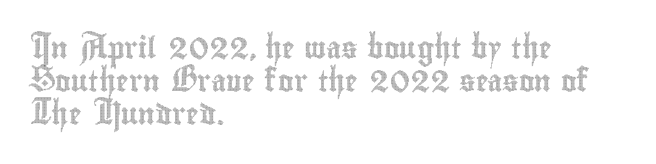
The image shows 21 px text type, upright; set left-aligned, normal line spacing (1.56x), normal letter spacing, not underlined.
